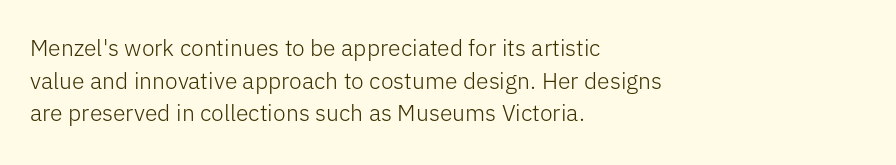
Characters follow at the spacing the type designer built in. The letterforms sit at book weight or below. Rendered with straight, roman letterforms. The rows are spaced the way most documents space them. The strip under each line holds only bare page.
